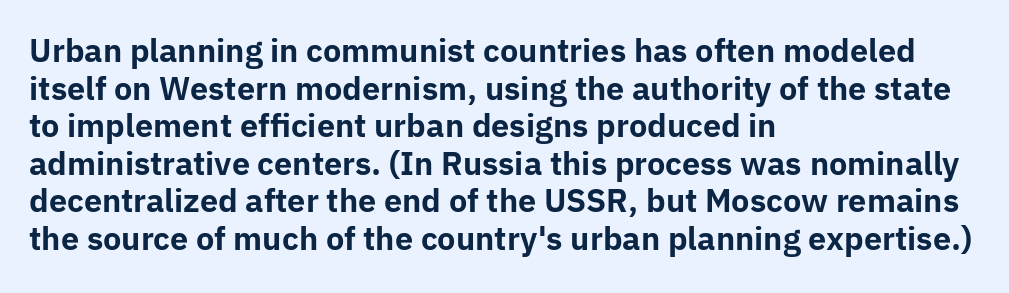
The image shows 31 px bold sans-serif type, upright; set left-aligned, line spacing 1.21x, normal letter spacing, not underlined; low stroke contrast and a medium x-height.
